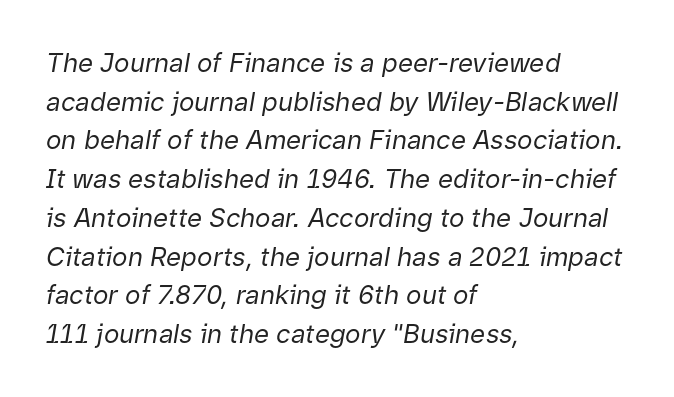
{"italic": "yes", "lean": "right", "slant_degrees": 9, "bold": "no", "underline": "no", "align": "left", "line_spacing": "normal", "line_spacing_ratio": 1.49, "letter_spacing": "normal", "letter_spacing_em": 0.0, "glyph_px": 26}
